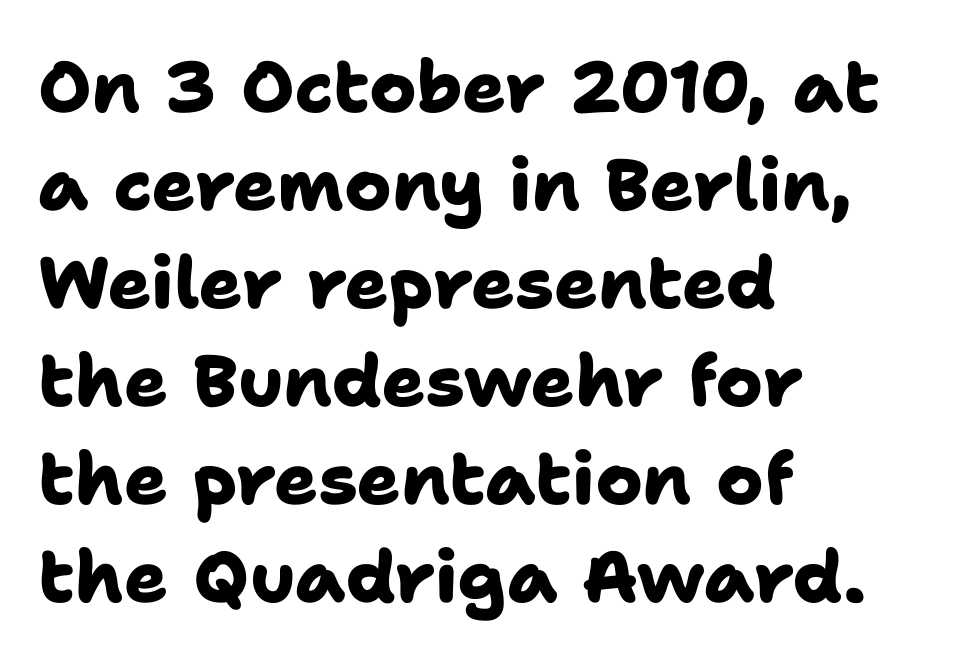
The image shows 72 px heavy sans-serif type; set left-aligned, normal line spacing (1.36x), normal letter spacing, not underlined; low stroke contrast and a medium x-height.
